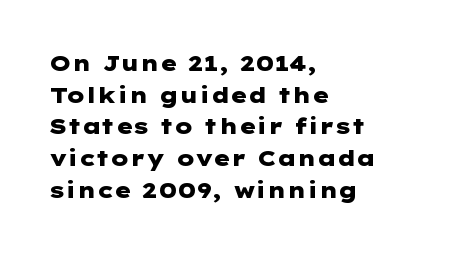
The image shows 22 px bold type, upright; set left-aligned, normal line spacing (1.44x), normal letter spacing, not underlined.
